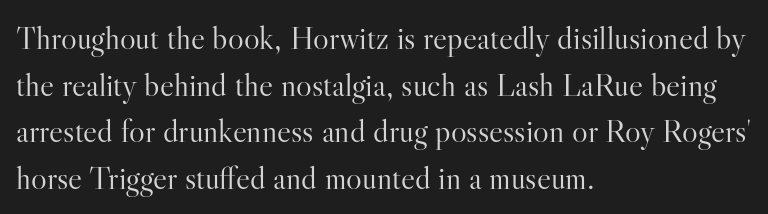
The image shows 33 px light serif type, upright; set left-aligned, normal line spacing (1.41x), normal letter spacing, not underlined; high stroke contrast and a small x-height.
